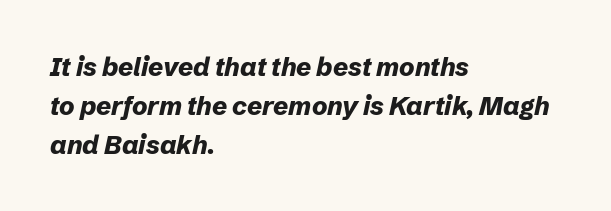
{"italic": "yes", "lean": "right", "slant_degrees": 12, "bold": "yes", "underline": "no", "align": "left", "line_spacing": "normal", "line_spacing_ratio": 1.5, "letter_spacing": "normal", "letter_spacing_em": 0.0, "glyph_px": 26}
